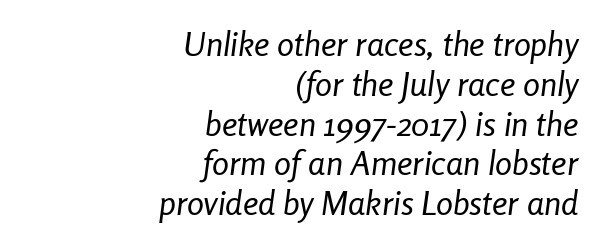
The image shows 34 px regular-weight, condensed type, italic (leaning right); set right-aligned, line spacing 1.17x, normal letter spacing, not underlined; low stroke contrast and a medium x-height.
